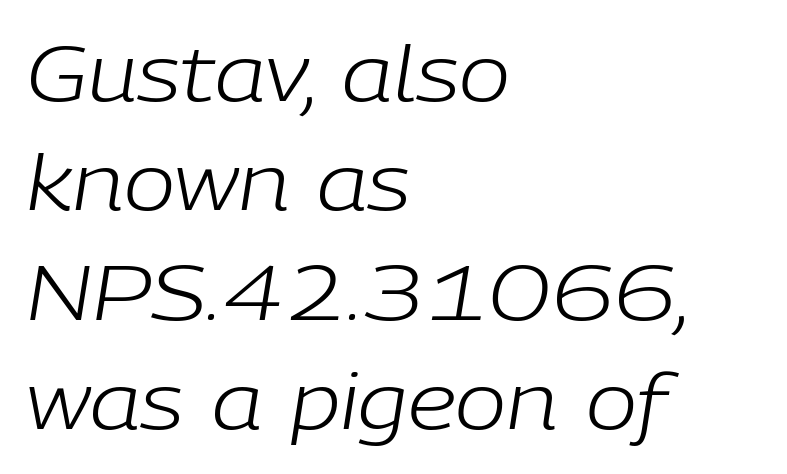
Has an underline been added? It has not. The line texture is even and compact thanks to regular tracking. Horizontal bands of white between lines are of average thickness. If you drew a line through each stem, it would be angled. These lines stack with their left ends in a neat column.
